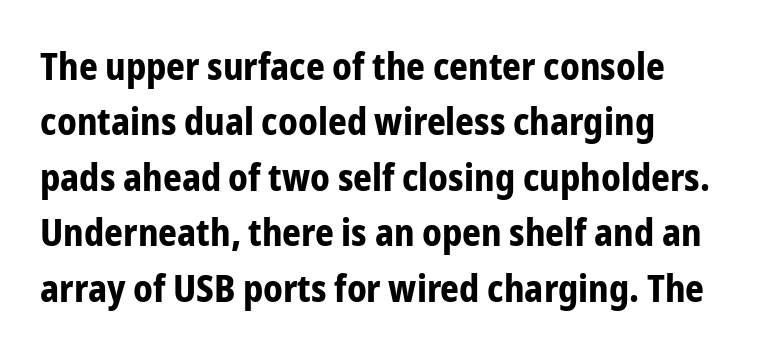
As a designer I'd log this as weight 700, bold. Nobody touched the tracking dial on this one. Quick note: underline off. The space between consecutive lines is moderate. You can tell it's not italic because the verticals are truly vertical. A typesetter would call this proportional, since set widths differ per character.
